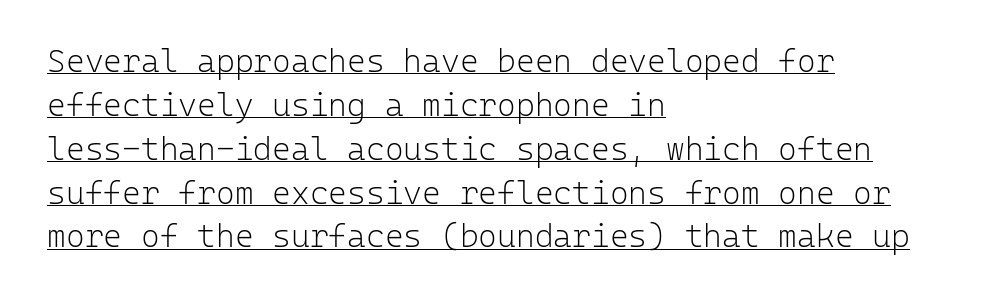
The image shows 32 px light sans-serif type, upright, monospaced; set left-aligned, normal line spacing (1.37x), normal letter spacing, underlined; low stroke contrast and a medium x-height.
